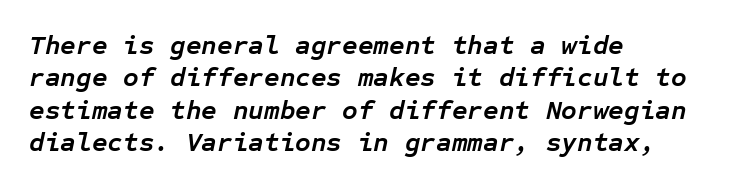
{"italic": "yes", "lean": "right", "slant_degrees": 12, "bold": "yes", "underline": "no", "align": "left", "line_spacing_ratio": 1.2, "letter_spacing": "normal", "letter_spacing_em": 0.0, "glyph_px": 27}
